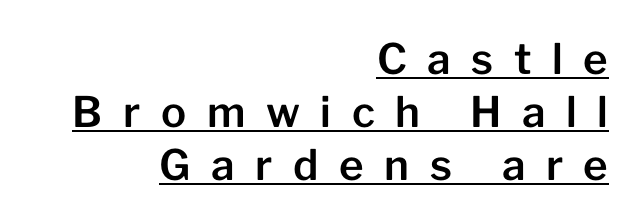
{"serif": "no", "italic": "no", "width": "normal", "stroke_contrast": "low", "x_height": "medium", "monospaced": "no", "underline": "yes", "align": "right", "line_spacing": "normal", "line_spacing_ratio": 1.26, "letter_spacing": "wide", "letter_spacing_em": 0.49, "glyph_px": 42}
